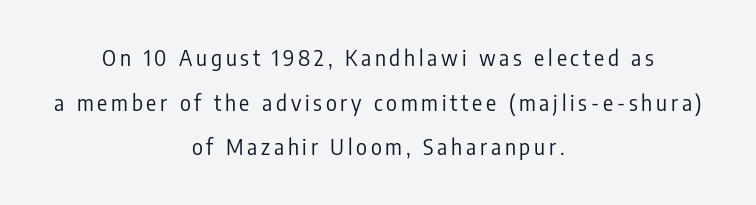
The designer dialed line spacing up above the default. The letterforms sit at book weight or below. Compared with a flush-left layout, this one balances lines on the center instead. It's the straight-up-and-down kind of type. Check the space under the baseline: it is left empty.
